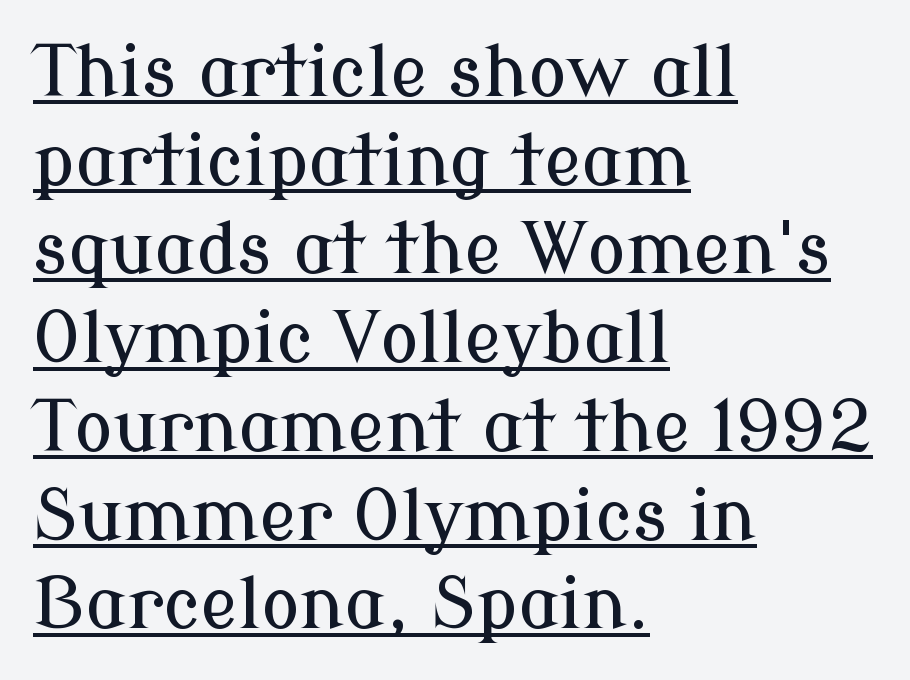
The image shows 71 px serif type, upright; set left-aligned, normal line spacing (1.25x), normal letter spacing, underlined; low stroke contrast and a medium x-height.
